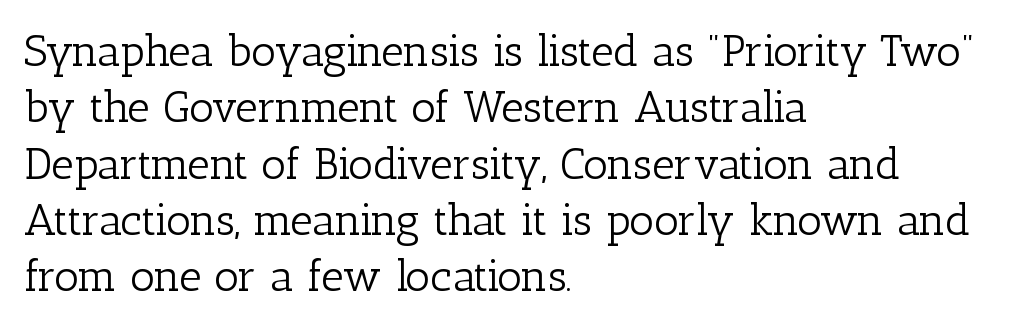
{"serif": "yes", "italic": "no", "bold": "no", "weight": "light", "width": "normal", "stroke_contrast": "low", "x_height": "medium", "monospaced": "no", "underline": "no", "align": "left", "line_spacing": "normal", "line_spacing_ratio": 1.28, "letter_spacing": "normal", "letter_spacing_em": 0.0, "glyph_px": 44}
